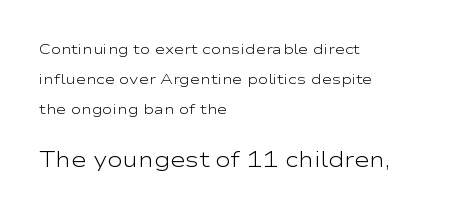
Q: Is the text bold? A: No.
Q: Is the text italic (slanted)? A: No, it is upright.
Q: Is the text underlined? A: No.
Q: How is the paragraph aligned? A: Left-aligned.
Q: Is the spacing between letters normal or unusually wide? A: Normal.
Q: Is the spacing between lines tight, normal or loose? A: Loose.
Q: Which block of text is set in a larger size, the first (top) or the second (bottom)? A: The second (bottom) one.
